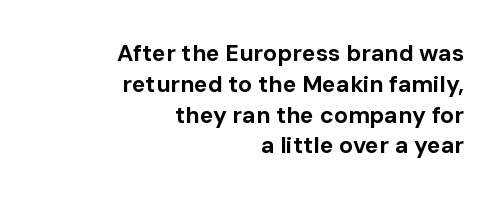
The image shows 23 px bold type, upright; set right-aligned, normal line spacing (1.34x), normal letter spacing, not underlined.
